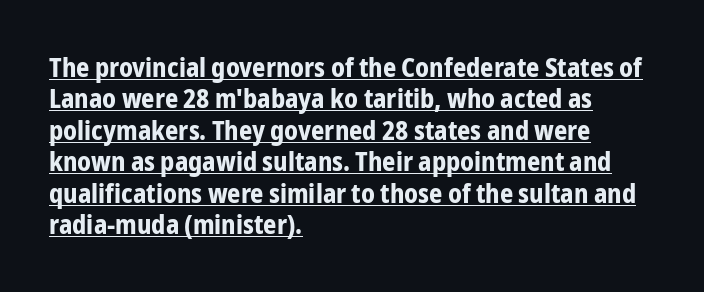
The image shows 26 px bold type, upright; set left-aligned, line spacing 1.21x, normal letter spacing, underlined.
